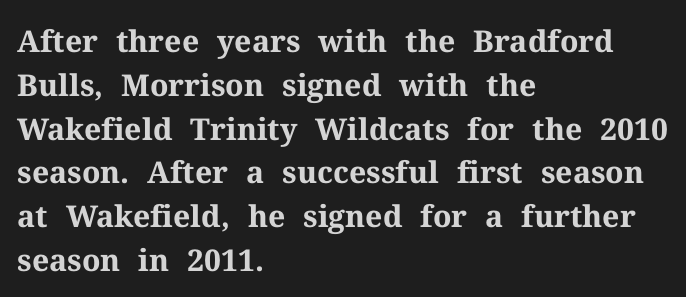
Varying glyph widths throughout — classic text-font behaviour. This is roman type, the default non-slanted kind. The rendering uses a bold face; every stroke is thick and dark. The rendering uses a moderate line-height, typical for paragraphs. The lines in this sample share a left origin and differ only in where they stop.
